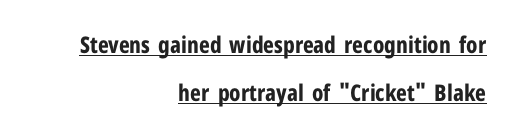
A rule runs beneath these lines of type. Does the copy run flush right? Yes — the right margin is perfectly even. Look at the stroke-to-counter ratio: heavy, a bold. Characters follow at the spacing the type designer built in. Airy leading. Style check: upright.
